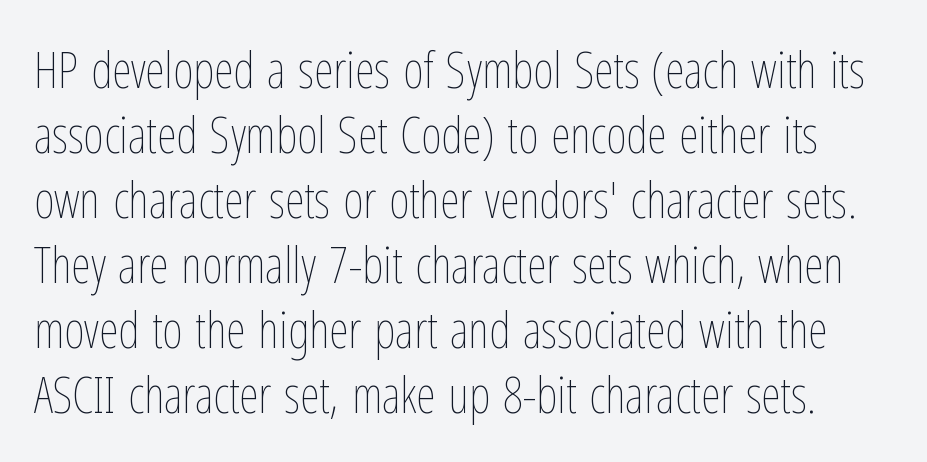
{"italic": "no", "bold": "no", "weight": "thin", "width": "condensed", "stroke_contrast": "low", "x_height": "medium", "monospaced": "no", "underline": "no", "line_spacing": "normal", "line_spacing_ratio": 1.3, "letter_spacing": "normal", "letter_spacing_em": 0.0, "glyph_px": 50}
